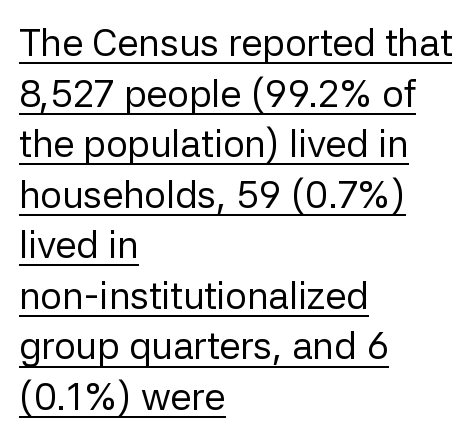
Q: Is the text bold? A: No.
Q: Is the text italic (slanted)? A: No, it is upright.
Q: Is the typeface a serif or a sans-serif typeface? A: Sans-serif.
Q: Is the text underlined? A: Yes.
Q: How is the paragraph aligned? A: Left-aligned.
Q: Is the spacing between letters normal or unusually wide? A: Normal.
Q: Is the spacing between lines tight, normal or loose? A: Normal.
Q: Width (condensed, normal, or wide)? A: Normal.
Q: Stroke contrast? A: Low.
Q: x-height? A: Medium.
Q: Monospaced? A: No.
